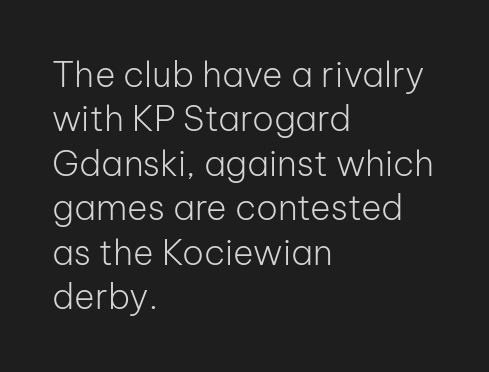
Q: Is the text bold? A: No.
Q: Is the text italic (slanted)? A: No, it is upright.
Q: Is the typeface a serif or a sans-serif typeface? A: Sans-serif.
Q: Is the text underlined? A: No.
Q: How is the paragraph aligned? A: Left-aligned.
Q: Is the spacing between letters normal or unusually wide? A: Normal.
Q: Is the spacing between lines tight, normal or loose? A: Normal.
Q: Width (condensed, normal, or wide)? A: Normal.
Q: Stroke contrast? A: Low.
Q: x-height? A: Medium.
Q: Monospaced? A: No.
